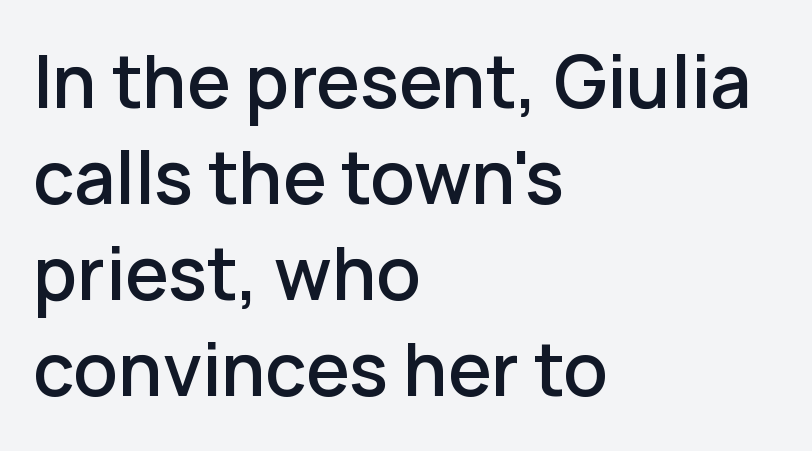
Q: Is the text bold? A: Semi-bold.
Q: Is the text italic (slanted)? A: No, it is upright.
Q: Is the typeface a serif or a sans-serif typeface? A: Sans-serif.
Q: Is the text underlined? A: No.
Q: How is the paragraph aligned? A: Left-aligned.
Q: Is the spacing between letters normal or unusually wide? A: Normal.
Q: Is the spacing between lines tight, normal or loose? A: Normal.
Q: Width (condensed, normal, or wide)? A: Normal.
Q: Stroke contrast? A: Low.
Q: x-height? A: Medium.
Q: Monospaced? A: No.
